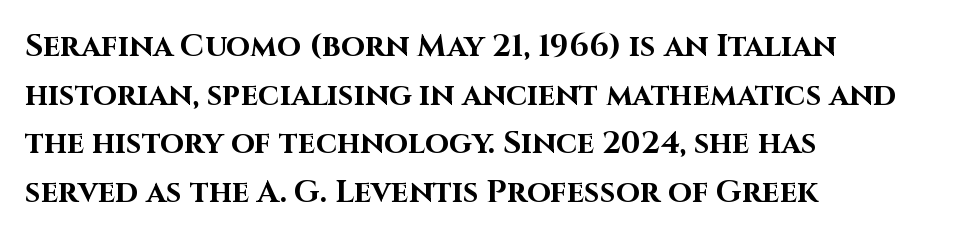
{"serif": "no", "italic": "no", "bold": "yes", "weight": "bold", "width": "normal", "stroke_contrast": "high", "x_height": "large", "monospaced": "no", "underline": "no", "align": "left", "line_spacing": "normal", "line_spacing_ratio": 1.57, "letter_spacing": "normal", "letter_spacing_em": 0.0, "glyph_px": 31}
